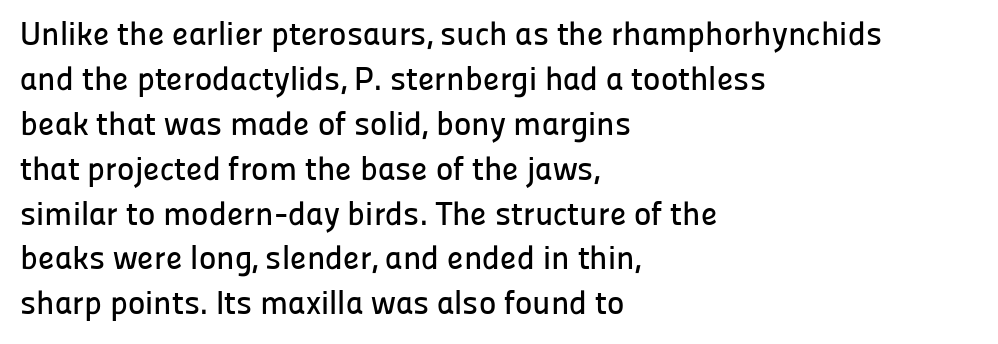
The image shows 33 px sans-serif type, upright; set left-aligned, normal line spacing (1.36x), normal letter spacing, not underlined; low stroke contrast and a medium x-height.
